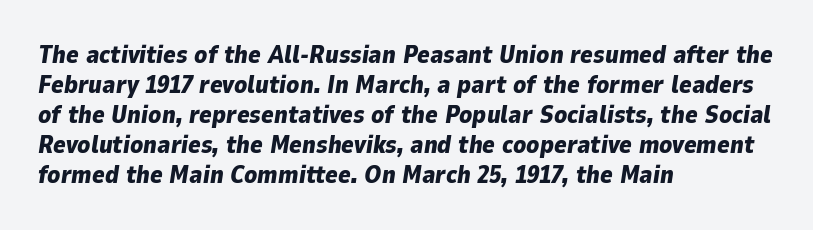
The image shows 24 px bold type, italic (leaning right); set left-aligned, normal line spacing (1.25x), normal letter spacing, not underlined.
